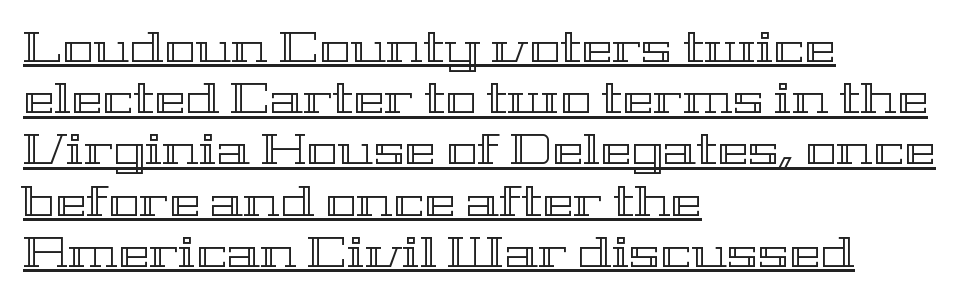
Descenders here cross a horizontal rule under the line. The line texture is even and compact thanks to regular tracking. Layout note: lines flush left. Posture: vertical.
